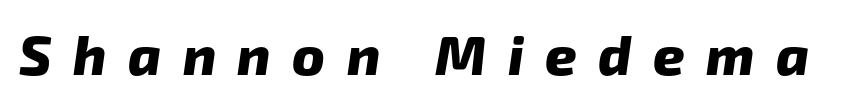
{"serif": "no", "bold": "yes", "weight": "heavy", "width": "normal", "stroke_contrast": "low", "x_height": "medium", "monospaced": "no", "underline": "no", "letter_spacing": "wide", "letter_spacing_em": 0.39, "glyph_px": 55}
